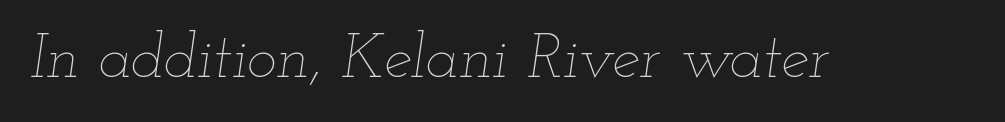
The image shows 63 px thin, wide type, italic (leaning right); set normal letter spacing, not underlined; low stroke contrast and a small x-height.
